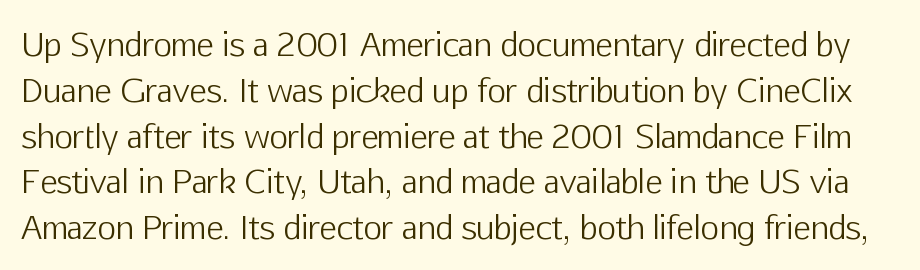
The letterforms sit at book weight or below. In terms of posture, this sample is upright. The space between consecutive lines is moderate. Characters follow at the spacing the type designer built in. Look at the bottom of the vertical strokes: they stop flat, with no serifs.
